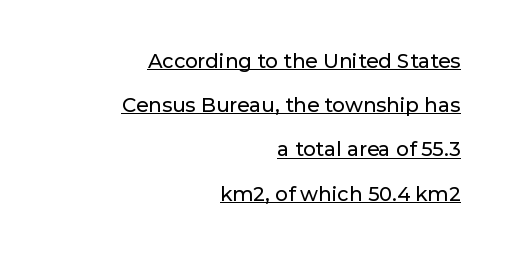
Q: Is the text italic (slanted)? A: No, it is upright.
Q: Is the text underlined? A: Yes.
Q: How is the paragraph aligned? A: Right-aligned.
Q: Is the spacing between letters normal or unusually wide? A: Normal.
Q: Is the spacing between lines tight, normal or loose? A: Loose.
